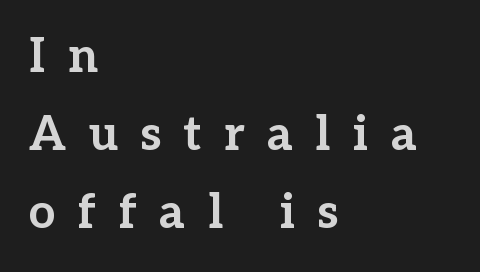
The letters are spread apart with noticeably loose tracking. Whoever set this chose a conventional vertical rhythm. This sample has the flowing, uneven cadence of proportional lettering. Emphasis by weight is at full strength: bold. If you drew a ruler down the left edge, every line would touch it.
